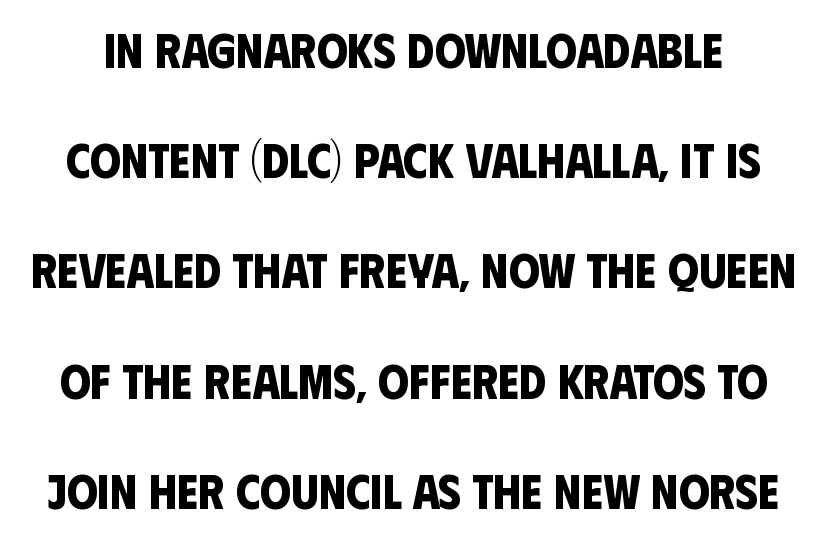
The rendering uses a bold face; every stroke is thick and dark. In terms of letterform style, serifs are entirely absent. What stands out about the letter spacing? Nothing — it is the standard amount. In terms of leading, this rendering errs on the spacious side.
